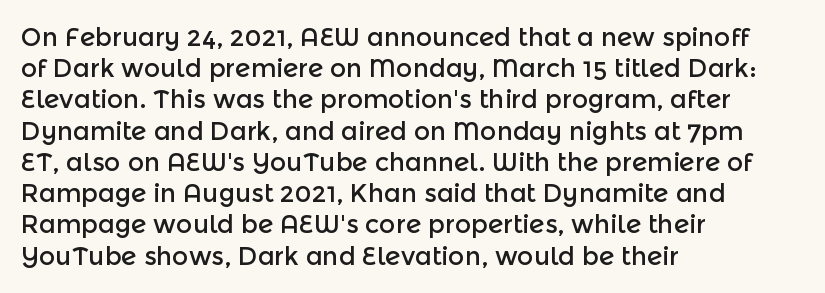
Q: Is the text italic (slanted)? A: No, it is upright.
Q: Is the text underlined? A: No.
Q: How is the paragraph aligned? A: Left-aligned.
Q: Is the spacing between letters normal or unusually wide? A: Normal.
Q: Is the spacing between lines tight, normal or loose? A: Normal.
